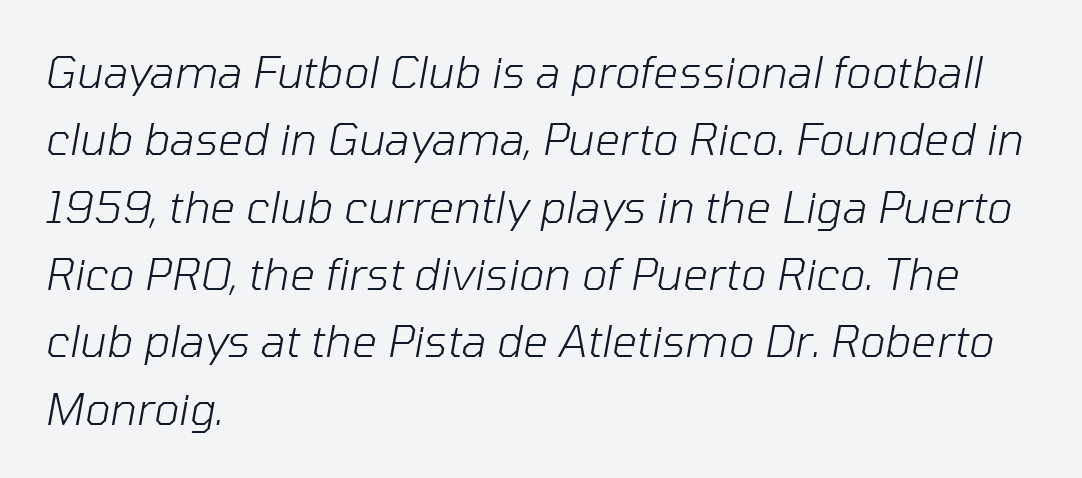
Q: Is the text bold? A: No.
Q: Is the text italic (slanted)? A: Yes, it leans right by about 10 degrees.
Q: Is the text underlined? A: No.
Q: How is the paragraph aligned? A: Left-aligned.
Q: Is the spacing between letters normal or unusually wide? A: Normal.
Q: Is the spacing between lines tight, normal or loose? A: Normal.
Q: Width (condensed, normal, or wide)? A: Normal.
Q: Stroke contrast? A: Low.
Q: x-height? A: Medium.
Q: Monospaced? A: No.
